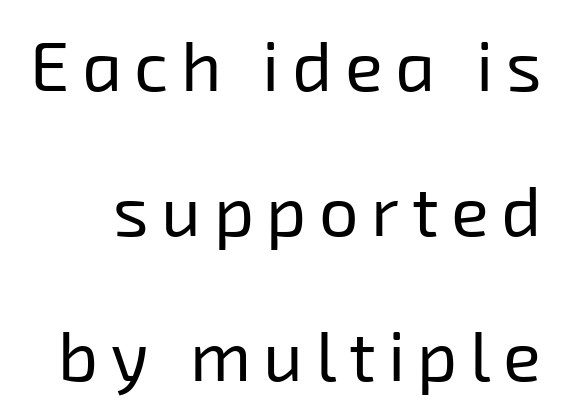
The image shows 70 px regular-weight sans-serif type; set loose line spacing (2.07x), not underlined; low stroke contrast and a medium x-height.
